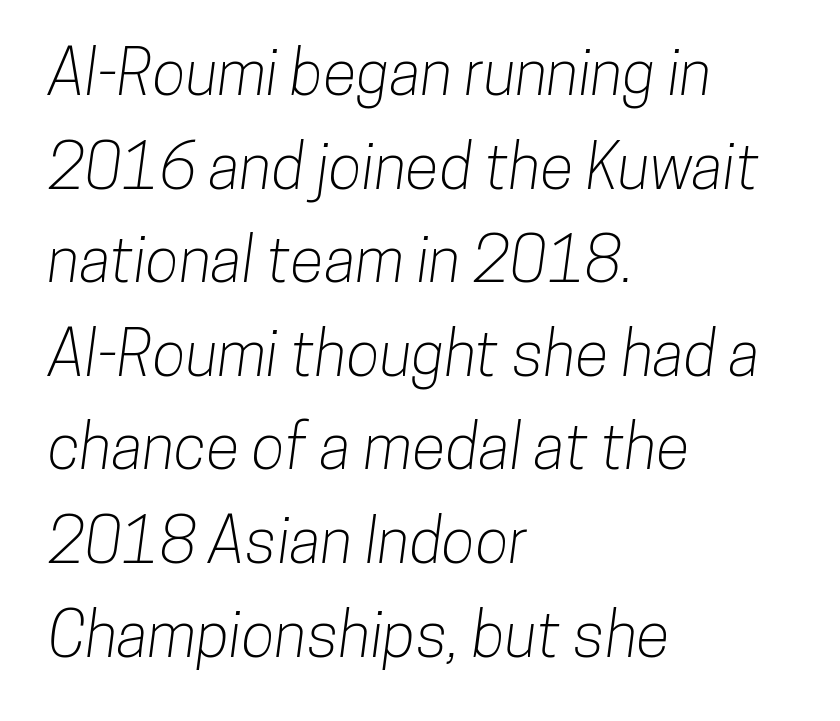
{"serif": "no", "width": "condensed", "stroke_contrast": "low", "x_height": "medium", "monospaced": "no", "underline": "no", "align": "left", "line_spacing": "normal", "line_spacing_ratio": 1.51, "letter_spacing": "normal", "letter_spacing_em": 0.0, "glyph_px": 62}
